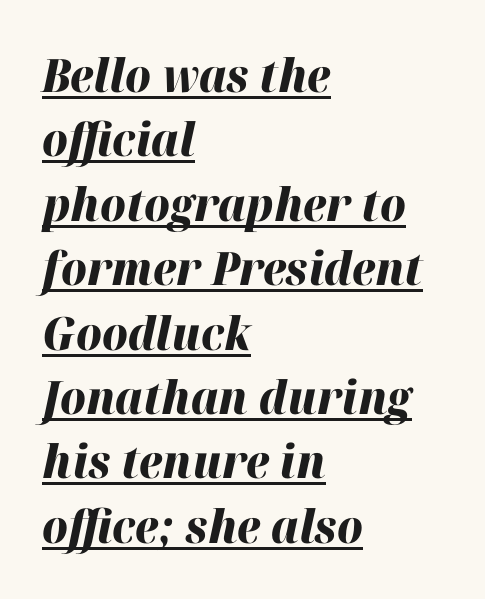
{"italic": "yes", "lean": "right", "slant_degrees": 12, "bold": "yes", "weight": "heavy", "width": "normal", "stroke_contrast": "high", "x_height": "medium", "monospaced": "no", "underline": "yes", "align": "left", "line_spacing": "normal", "line_spacing_ratio": 1.4, "letter_spacing": "normal", "letter_spacing_em": 0.0, "glyph_px": 46}
